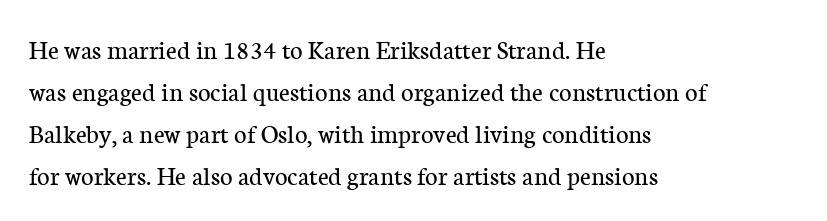
Q: Is the text bold? A: No.
Q: Is the text italic (slanted)? A: No, it is upright.
Q: Is the text underlined? A: No.
Q: How is the paragraph aligned? A: Left-aligned.
Q: Is the spacing between letters normal or unusually wide? A: Normal.
Q: Is the spacing between lines tight, normal or loose? A: Normal.
